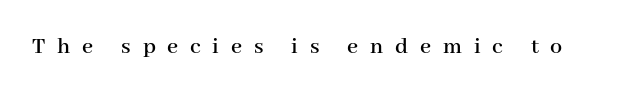
The image shows 24 px text type, upright; set unusually wide letter spacing (+0.49 em), not underlined.
